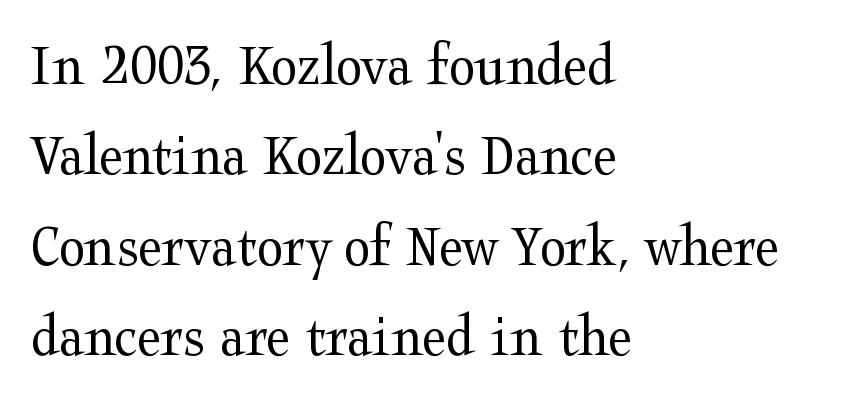
The image shows 61 px regular-weight, wide serif type, upright; set left-aligned, normal line spacing (1.48x), normal letter spacing, not underlined; medium stroke contrast and a medium x-height.
